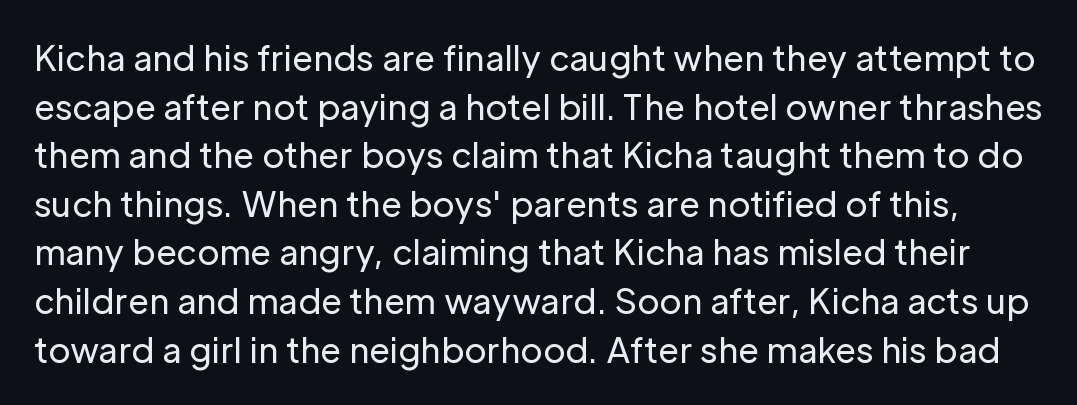
Looks like regular typesetting: each glyph gets only the width it needs. Is this a heavy cut? Hardly; it is regular or lighter. Lines of text with bare space underneath. Does the type have serifs? No, each stem ends abruptly. Interline gaps are of average width in this sample.
